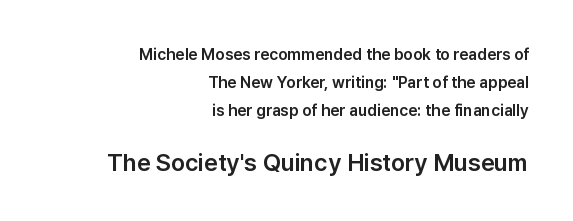
{"italic": "no", "underline": "no", "align": "right", "line_spacing_ratio": 1.76, "letter_spacing": "normal", "letter_spacing_em": 0.0, "larger_block": "second", "size_ratio": 1.5, "glyph_px": 24}
